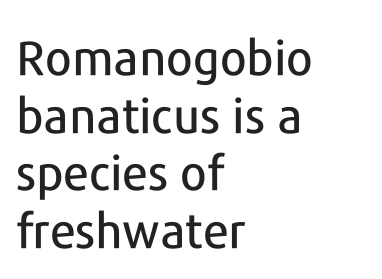
Q: Is the text italic (slanted)? A: No, it is upright.
Q: Is the typeface a serif or a sans-serif typeface? A: Sans-serif.
Q: Is the text underlined? A: No.
Q: How is the paragraph aligned? A: Left-aligned.
Q: Is the spacing between letters normal or unusually wide? A: Normal.
Q: Width (condensed, normal, or wide)? A: Normal.
Q: Stroke contrast? A: Low.
Q: x-height? A: Medium.
Q: Monospaced? A: No.
